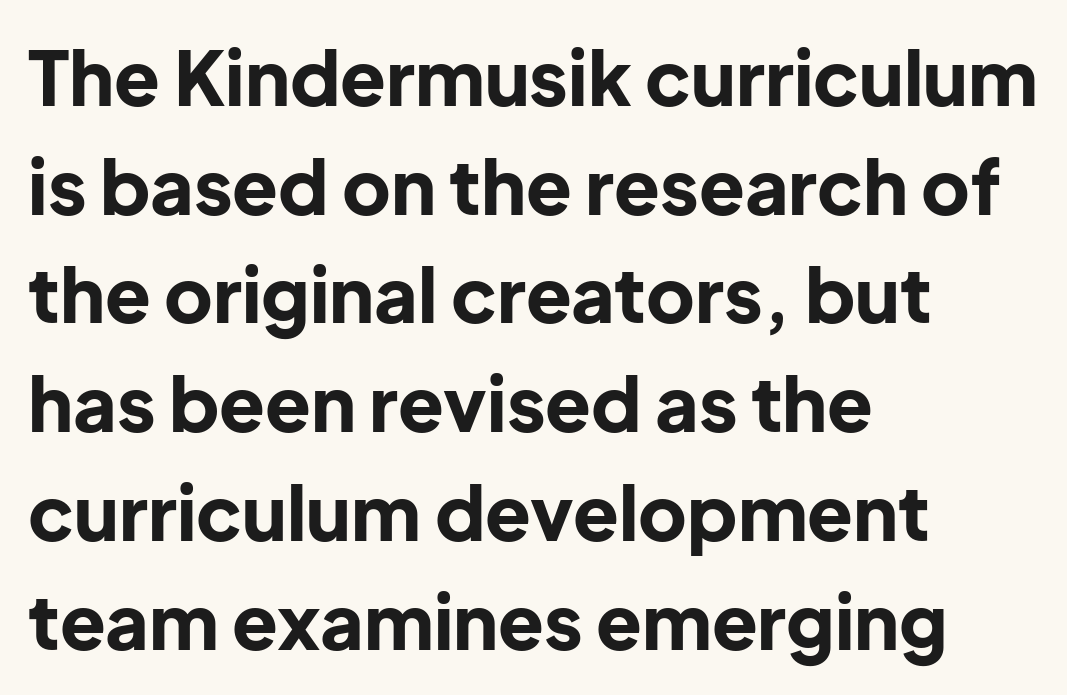
Q: Is the text bold? A: Yes.
Q: Is the text italic (slanted)? A: No, it is upright.
Q: Is the typeface a serif or a sans-serif typeface? A: Sans-serif.
Q: Is the text underlined? A: No.
Q: How is the paragraph aligned? A: Left-aligned.
Q: Is the spacing between letters normal or unusually wide? A: Normal.
Q: Is the spacing between lines tight, normal or loose? A: Normal.
Q: Width (condensed, normal, or wide)? A: Normal.
Q: Stroke contrast? A: Low.
Q: x-height? A: Medium.
Q: Monospaced? A: No.
